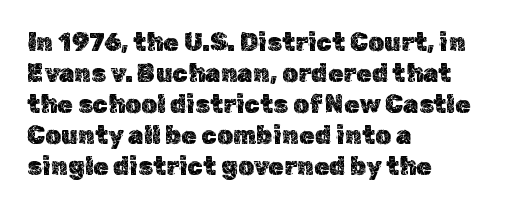
Clear beneath every line of the passage. Is the block centered? No — it sits flush against the left margin. Observe the ordinary spacing: letters are neighbours, not strangers. The letters stand upright; this is a roman face.
